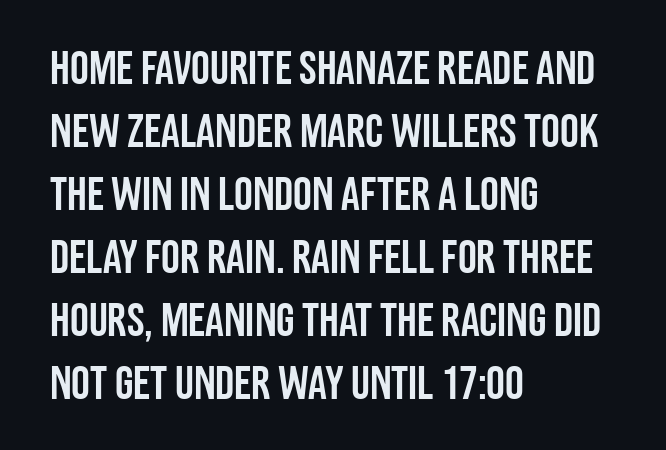
{"serif": "no", "italic": "no", "width": "condensed", "stroke_contrast": "low", "x_height": "large", "monospaced": "no", "underline": "no", "align": "left", "line_spacing": "normal", "line_spacing_ratio": 1.34, "letter_spacing": "normal", "letter_spacing_em": 0.0, "glyph_px": 47}
